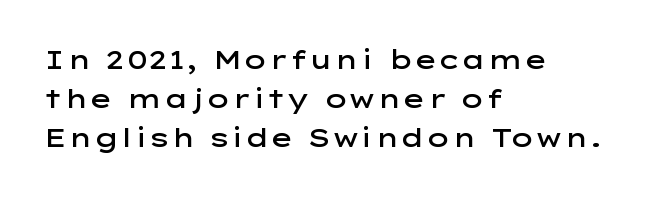
The image shows 26 px text type, upright; set left-aligned, normal line spacing (1.5x), normal letter spacing, not underlined.
